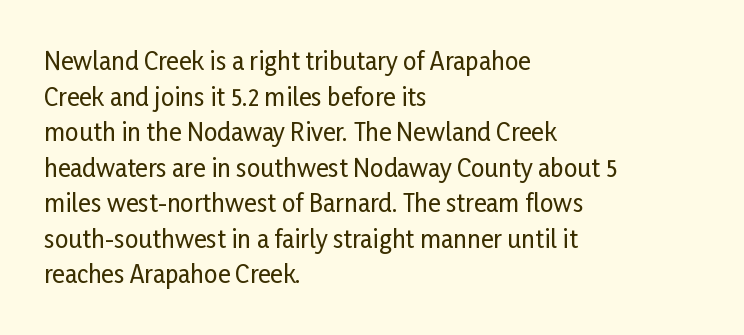
The image shows 24 px text type, upright; set left-aligned, normal line spacing (1.48x), normal letter spacing, not underlined.
